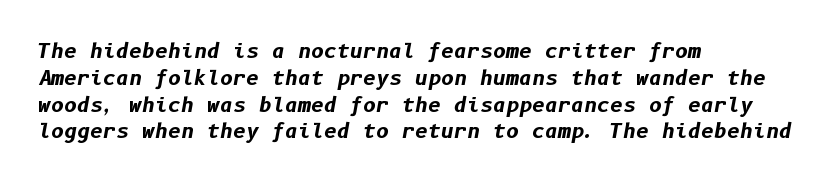
Q: Is the text bold? A: Yes.
Q: Is the text italic (slanted)? A: Yes, it leans right by about 10 degrees.
Q: Is the text underlined? A: No.
Q: How is the paragraph aligned? A: Left-aligned.
Q: Is the spacing between letters normal or unusually wide? A: Normal.
Q: Is the spacing between lines tight, normal or loose? A: Normal.
